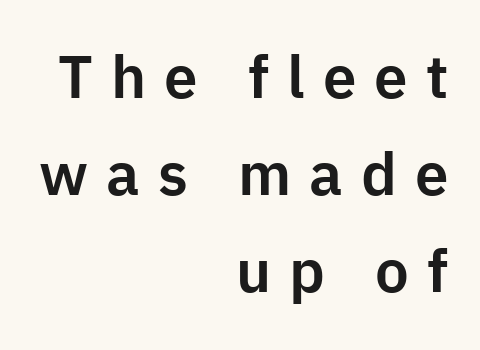
The image shows 60 px sans-serif type, upright; set right-aligned, normal line spacing (1.62x), unusually wide letter spacing (+0.3 em), not underlined; low stroke contrast and a medium x-height.
